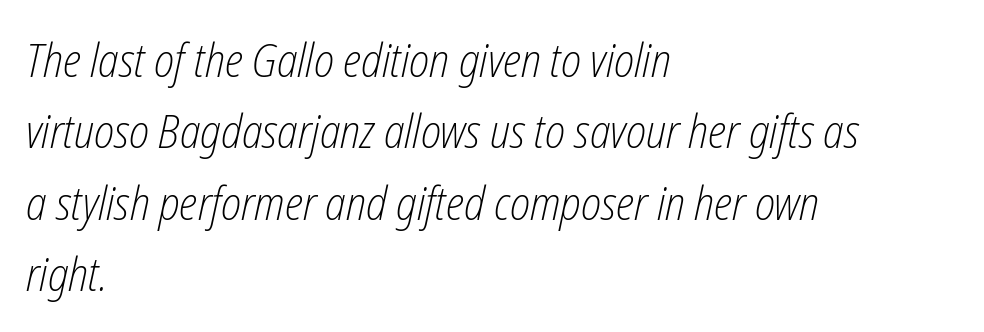
The words here are not underlined. A typesetter would call this proportional, since set widths differ per character. Tall strokes in this sample are angled rather than plumb. Short and long lines alike share a common starting point at left. Weight: in the light-to-regular range.
